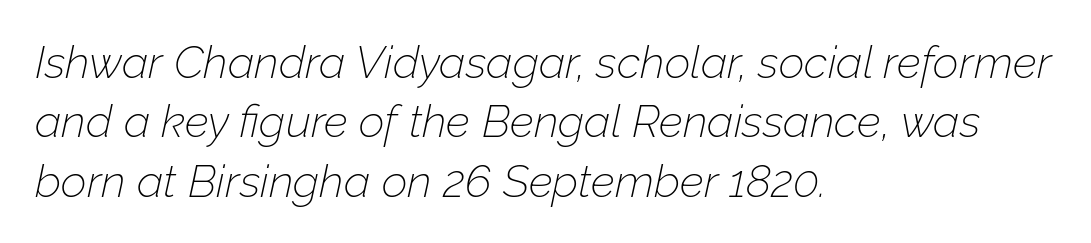
{"italic": "yes", "lean": "right", "slant_degrees": 12, "bold": "no", "weight": "thin", "width": "normal", "stroke_contrast": "low", "x_height": "medium", "monospaced": "no", "underline": "no", "align": "left", "line_spacing": "normal", "line_spacing_ratio": 1.32, "letter_spacing": "normal", "letter_spacing_em": 0.0, "glyph_px": 45}
